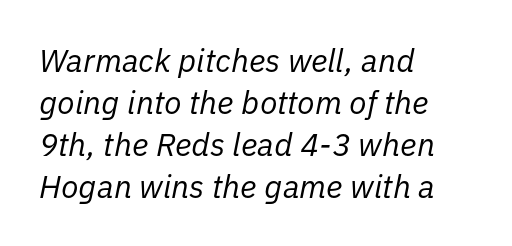
Q: Is the text bold? A: No.
Q: Is the text italic (slanted)? A: Yes, it leans right by about 11 degrees.
Q: Is the text underlined? A: No.
Q: How is the paragraph aligned? A: Left-aligned.
Q: Is the spacing between letters normal or unusually wide? A: Normal.
Q: Is the spacing between lines tight, normal or loose? A: Normal.
Q: Width (condensed, normal, or wide)? A: Normal.
Q: Stroke contrast? A: Low.
Q: x-height? A: Medium.
Q: Monospaced? A: No.
